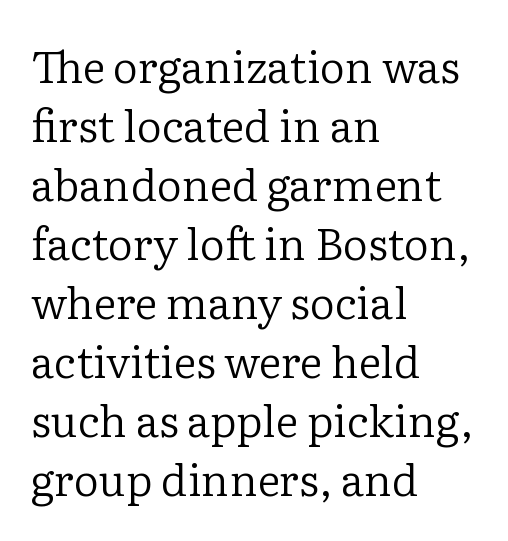
Nobody touched the tracking dial on this one. This sample keeps an unexceptional amount of space between lines. Visually the block forms a straight wall on the left and a jagged coastline on the right. Quick note: not italic, upright. The foot of each line stays bare and open. Looks like regular typesetting: each glyph gets only the width it needs.
